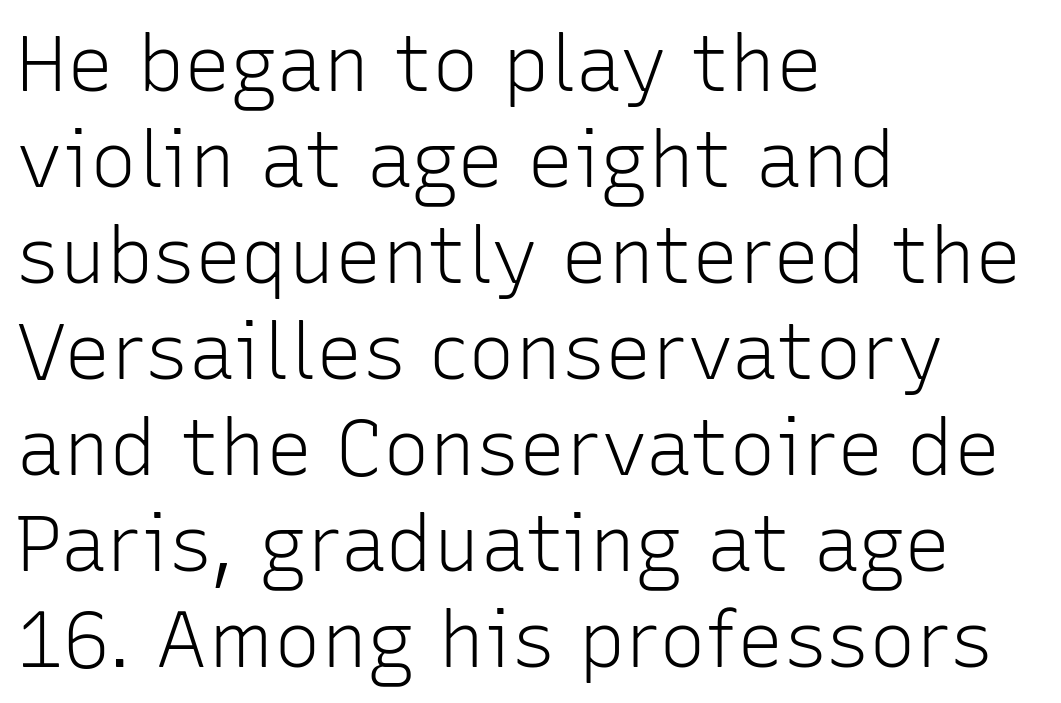
The image shows 78 px light sans-serif type, upright; set left-aligned, line spacing 1.23x, normal letter spacing, not underlined; low stroke contrast and a medium x-height.
